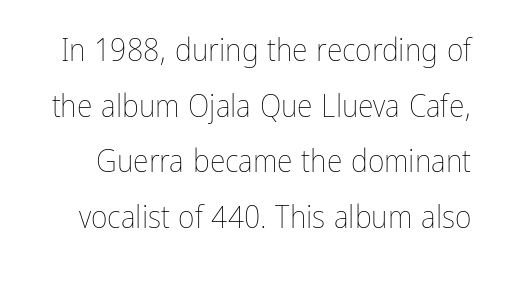
Q: Is the text bold? A: No.
Q: Is the text italic (slanted)? A: No, it is upright.
Q: Is the text underlined? A: No.
Q: Is the spacing between letters normal or unusually wide? A: Normal.
Q: Width (condensed, normal, or wide)? A: Condensed.
Q: Stroke contrast? A: Low.
Q: x-height? A: Medium.
Q: Monospaced? A: No.
